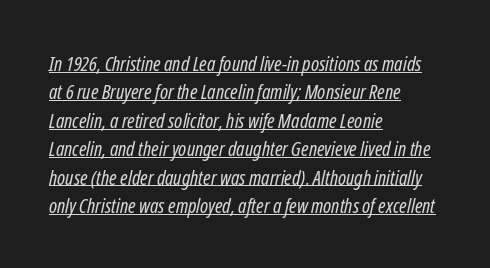
{"italic": "yes", "lean": "right", "slant_degrees": 12, "bold": "no", "underline": "yes", "align": "left", "line_spacing": "normal", "line_spacing_ratio": 1.42, "letter_spacing": "normal", "letter_spacing_em": 0.0, "glyph_px": 20}
